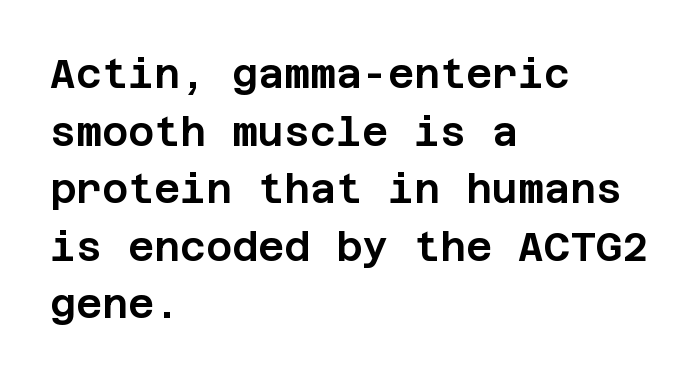
Q: Is the text italic (slanted)? A: No, it is upright.
Q: Is the typeface a serif or a sans-serif typeface? A: Sans-serif.
Q: Is the text underlined? A: No.
Q: How is the paragraph aligned? A: Left-aligned.
Q: Is the spacing between letters normal or unusually wide? A: Normal.
Q: Is the spacing between lines tight, normal or loose? A: Normal.
Q: Width (condensed, normal, or wide)? A: Normal.
Q: Stroke contrast? A: Low.
Q: x-height? A: Large.
